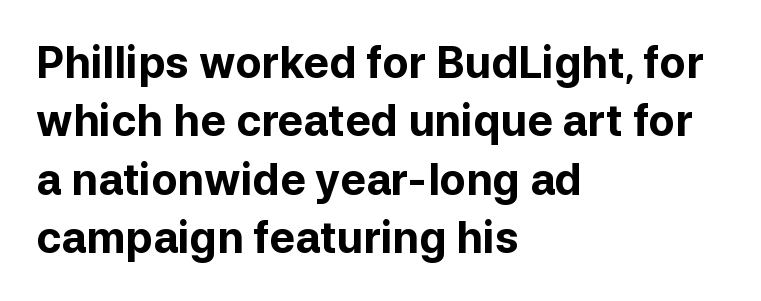
Q: Is the text bold? A: Yes.
Q: Is the text italic (slanted)? A: No, it is upright.
Q: Is the typeface a serif or a sans-serif typeface? A: Sans-serif.
Q: Is the text underlined? A: No.
Q: How is the paragraph aligned? A: Left-aligned.
Q: Is the spacing between letters normal or unusually wide? A: Normal.
Q: Is the spacing between lines tight, normal or loose? A: Normal.
Q: Width (condensed, normal, or wide)? A: Normal.
Q: Stroke contrast? A: Low.
Q: x-height? A: Medium.
Q: Monospaced? A: No.
